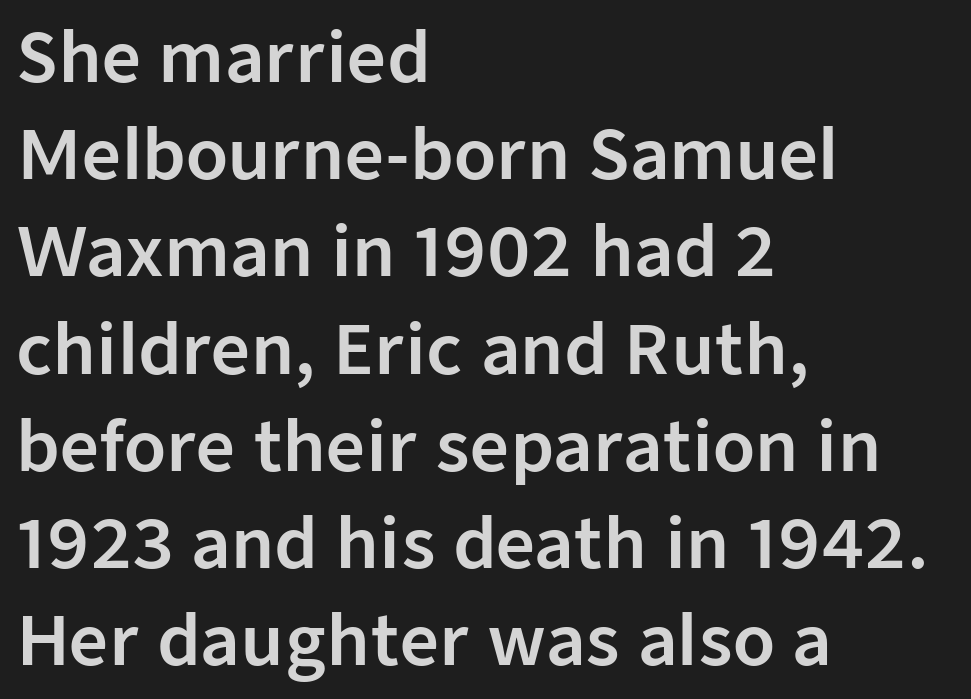
The image shows 68 px sans-serif type, upright; set left-aligned, normal line spacing (1.43x), normal letter spacing, not underlined; low stroke contrast and a medium x-height.
